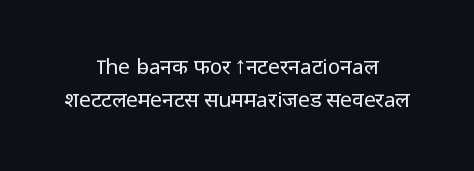
The image shows 21 px text type, upright; set centered, normal line spacing (1.57x), normal letter spacing, not underlined.
